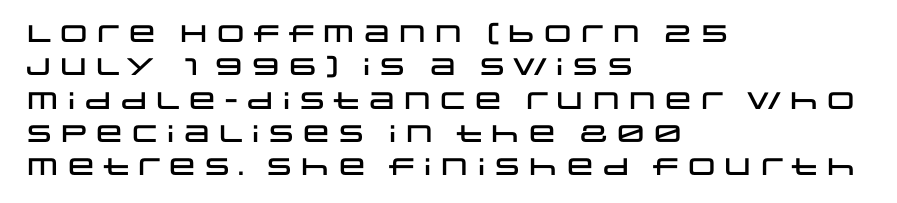
Style check: upright. Bare-footed words on every line. The passage shown has conventional tracking throughout. If you measured baseline to baseline, you'd find a middling distance. A student would call this left alignment; a typographer would say flush left, rag right.
